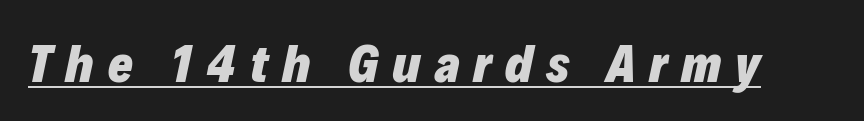
{"italic": "yes", "lean": "right", "slant_degrees": 12, "bold": "yes", "weight": "heavy", "width": "normal", "stroke_contrast": "low", "x_height": "medium", "monospaced": "no", "underline": "yes", "letter_spacing": "wide", "letter_spacing_em": 0.26, "glyph_px": 53}
